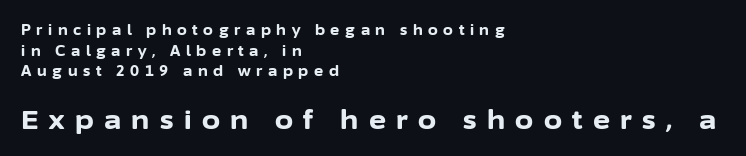
Q: Is the text bold? A: Yes.
Q: Is the text italic (slanted)? A: No, it is upright.
Q: Is the text underlined? A: No.
Q: How is the paragraph aligned? A: Left-aligned.
Q: Is the spacing between letters normal or unusually wide? A: Unusually wide.
Q: Is the spacing between lines tight, normal or loose? A: Normal.
Q: Which block of text is set in a larger size, the first (top) or the second (bottom)? A: The second (bottom) one.
